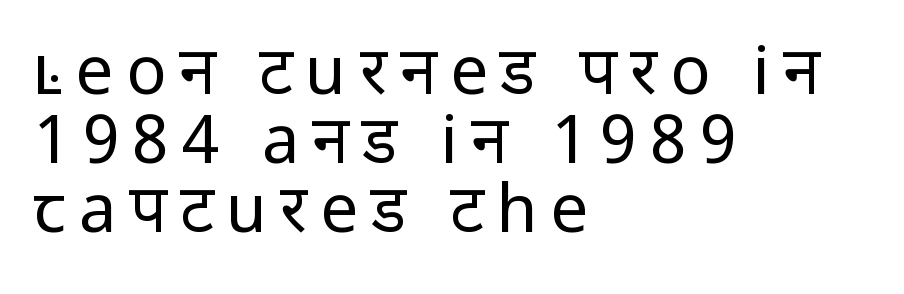
A clean baseline with only descenders dipping below it. This is not heavy type; no bold has been used. Note the varied advance widths — an 'i' is clearly narrower than an 'm'. The line-height multiplier appears low, near solid setting. Type style note: lacks serifs.
